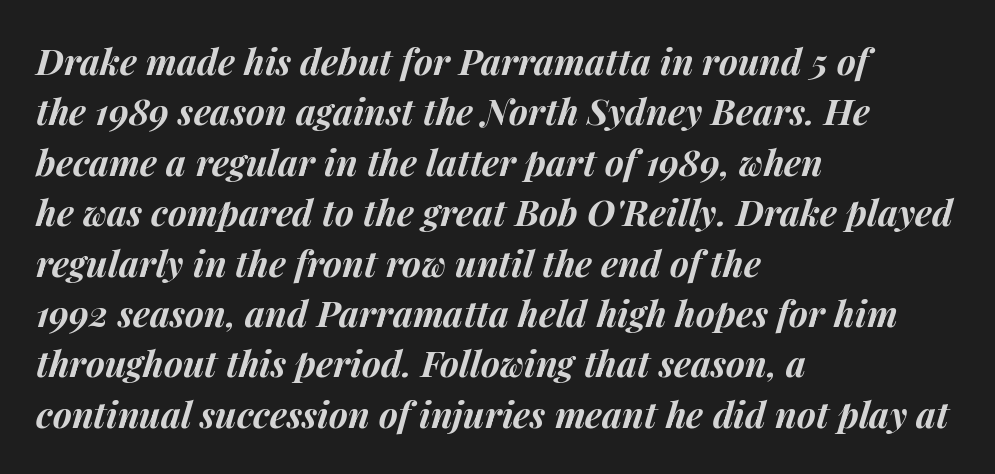
{"italic": "yes", "lean": "right", "slant_degrees": 14, "bold": "yes", "weight": "bold", "width": "normal", "stroke_contrast": "medium", "x_height": "medium", "monospaced": "no", "underline": "no", "align": "left", "line_spacing": "normal", "line_spacing_ratio": 1.4, "letter_spacing": "normal", "letter_spacing_em": 0.0, "glyph_px": 36}
